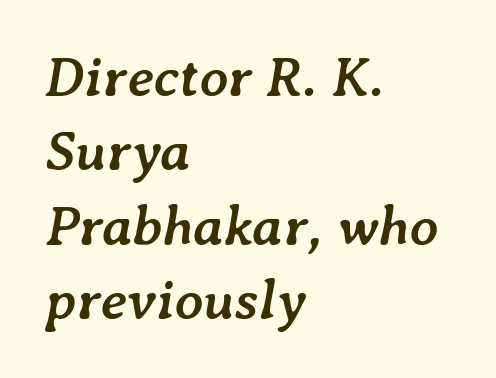
Q: Is the text bold? A: Yes.
Q: Is the text italic (slanted)? A: Yes, it leans right by about 7 degrees.
Q: Is the text underlined? A: No.
Q: How is the paragraph aligned? A: Left-aligned.
Q: Is the spacing between letters normal or unusually wide? A: Normal.
Q: Is the spacing between lines tight, normal or loose? A: Normal.
Q: Width (condensed, normal, or wide)? A: Normal.
Q: Stroke contrast? A: Low.
Q: x-height? A: Medium.
Q: Monospaced? A: No.
